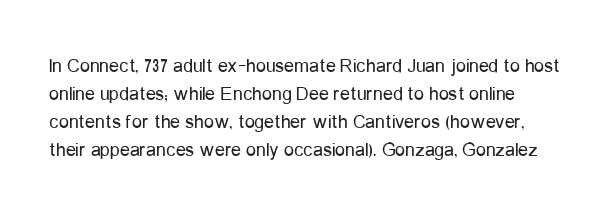
Q: Is the text bold? A: No.
Q: Is the text italic (slanted)? A: No, it is upright.
Q: Is the text underlined? A: No.
Q: Is the spacing between letters normal or unusually wide? A: Normal.
Q: Is the spacing between lines tight, normal or loose? A: Normal.
